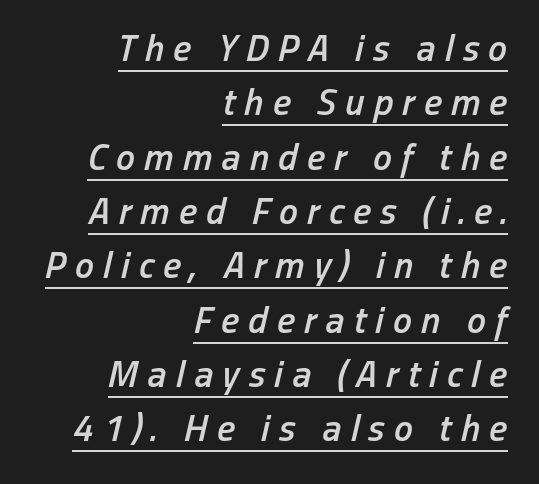
The image shows 38 px semibold, condensed type, italic (leaning right); set right-aligned, normal line spacing (1.43x), unusually wide letter spacing (+0.24 em), underlined; low stroke contrast and a medium x-height.
